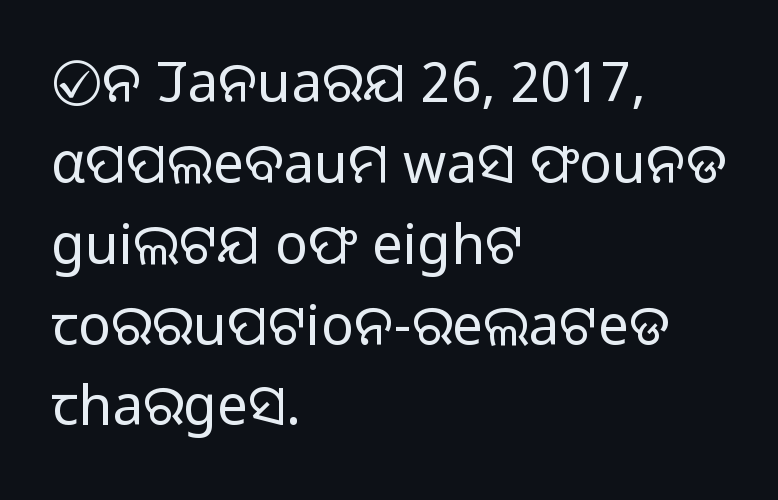
{"serif": "no", "italic": "no", "bold": "no", "weight": "light", "width": "normal", "stroke_contrast": "low", "x_height": "medium", "monospaced": "no", "underline": "no", "align": "left", "line_spacing": "normal", "line_spacing_ratio": 1.47, "letter_spacing": "normal", "letter_spacing_em": 0.0, "glyph_px": 55}
